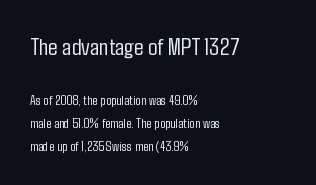
Q: Is the text bold? A: No.
Q: Is the text italic (slanted)? A: No, it is upright.
Q: Is the text underlined? A: No.
Q: How is the paragraph aligned? A: Left-aligned.
Q: Is the spacing between letters normal or unusually wide? A: Normal.
Q: Is the spacing between lines tight, normal or loose? A: Normal.
Q: Which block of text is set in a larger size, the first (top) or the second (bottom)? A: The first (top) one.
